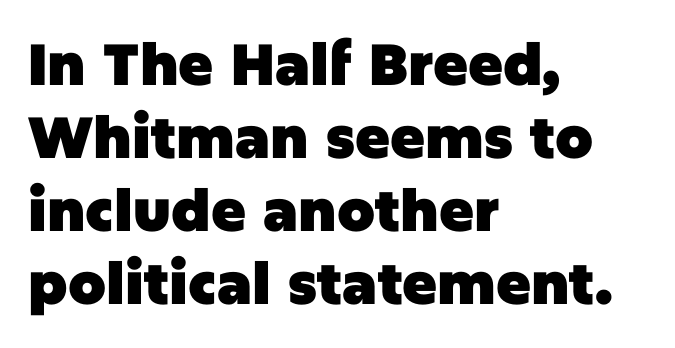
Q: Is the text bold? A: Yes.
Q: Is the text italic (slanted)? A: No, it is upright.
Q: Is the typeface a serif or a sans-serif typeface? A: Sans-serif.
Q: Is the text underlined? A: No.
Q: How is the paragraph aligned? A: Left-aligned.
Q: Is the spacing between letters normal or unusually wide? A: Normal.
Q: Is the spacing between lines tight, normal or loose? A: Normal.
Q: Width (condensed, normal, or wide)? A: Normal.
Q: Stroke contrast? A: Low.
Q: x-height? A: Large.
Q: Monospaced? A: No.
